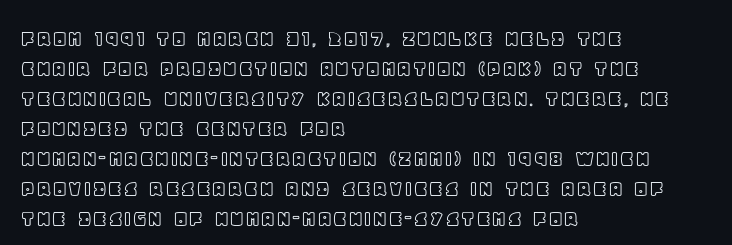
{"italic": "no", "underline": "no", "align": "left", "line_spacing_ratio": 1.2, "letter_spacing": "normal", "letter_spacing_em": 0.0, "glyph_px": 25}
